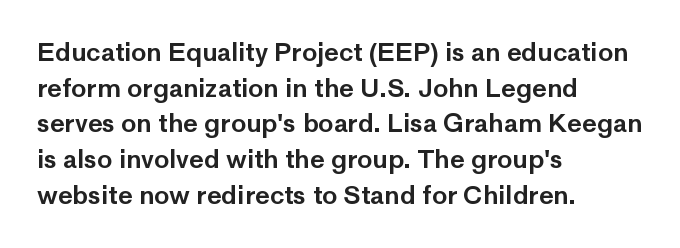
The image shows 25 px text type, upright; set left-aligned, normal line spacing (1.43x), normal letter spacing, not underlined.
